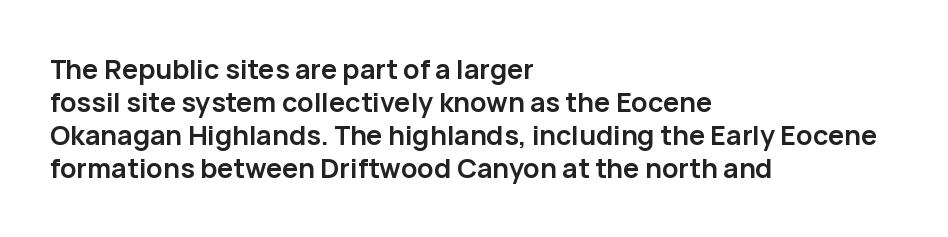
The image shows 27 px bold type, upright; set left-aligned, line spacing 1.22x, normal letter spacing, not underlined.
